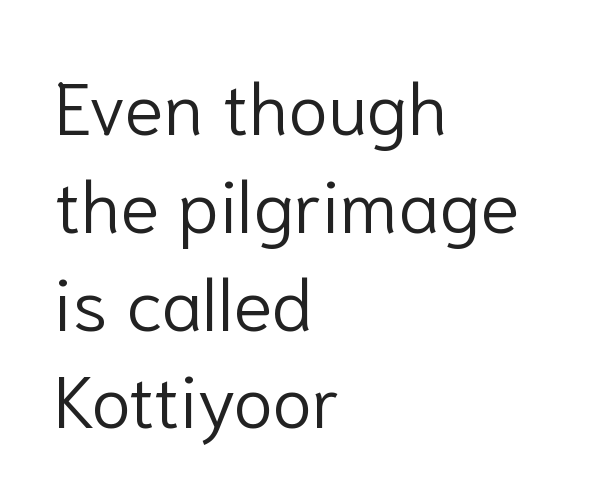
Every row of glyphs begins at an identical x-position on the left. In terms of letterspacing, this is plain default setting. Type without underlining. Evenly set lines give the paragraph a standard silhouette.
